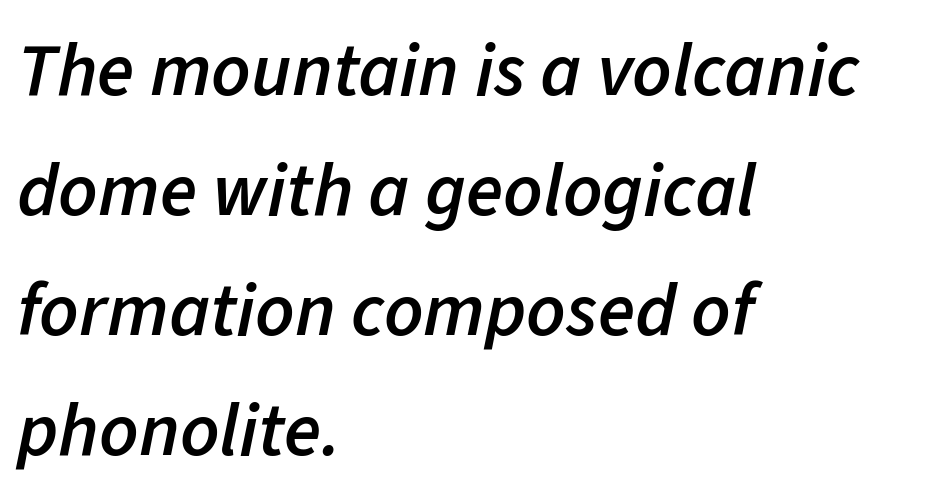
Q: Is the text bold? A: Semi-bold.
Q: Is the text italic (slanted)? A: Yes, it leans right by about 11 degrees.
Q: Is the text underlined? A: No.
Q: How is the paragraph aligned? A: Left-aligned.
Q: Is the spacing between letters normal or unusually wide? A: Normal.
Q: Is the spacing between lines tight, normal or loose? A: Normal.
Q: Width (condensed, normal, or wide)? A: Normal.
Q: Stroke contrast? A: Low.
Q: x-height? A: Medium.
Q: Monospaced? A: No.
